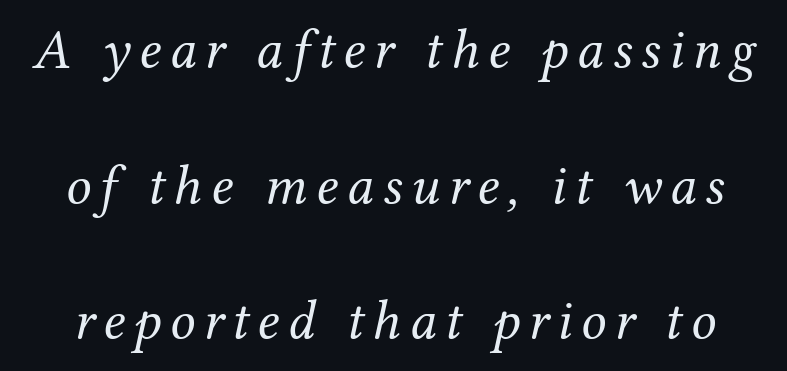
{"serif": "yes", "italic": "yes", "lean": "right", "slant_degrees": 12, "bold": "no", "weight": "regular", "width": "normal", "stroke_contrast": "medium", "x_height": "medium", "monospaced": "no", "underline": "no", "line_spacing": "loose", "line_spacing_ratio": 2.42, "glyph_px": 56}
